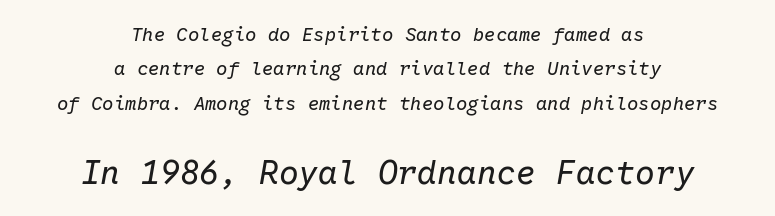
Italic: yes, the glyphs are oblique. The strokes carry an ordinary text weight at most. The composition opens small and finishes big. Spacing verdict: monospaced, one width for all characters. The letterforms sit shoulder to shoulder at normal distance. Plain, unruled lines of type.
